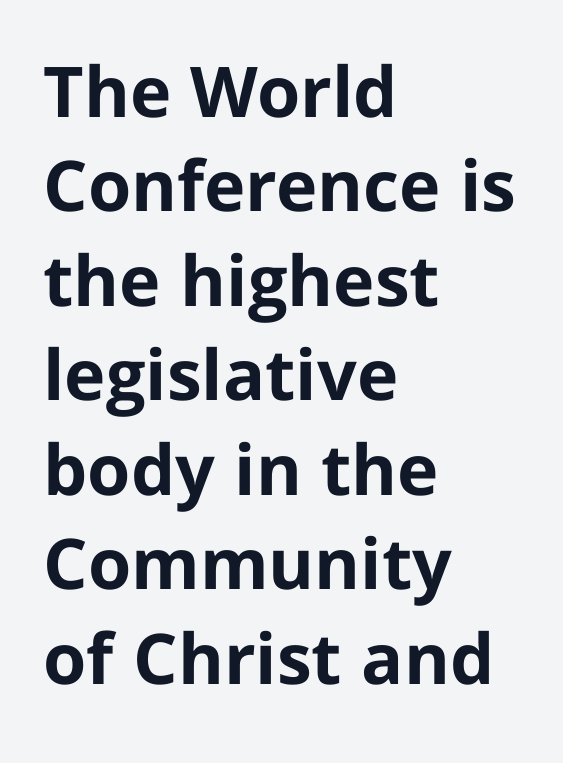
{"serif": "no", "italic": "no", "bold": "yes", "weight": "bold", "width": "normal", "stroke_contrast": "low", "x_height": "medium", "monospaced": "no", "underline": "no", "align": "left", "line_spacing": "normal", "line_spacing_ratio": 1.35, "letter_spacing": "normal", "letter_spacing_em": 0.0, "glyph_px": 70}
